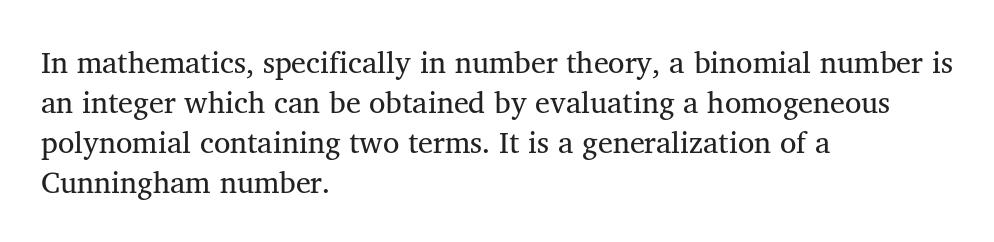
Between one letter and the next there's only the usual sliver of space. The paragraph shown leans on its left margin. Is the type heavy? It reads as light-to-regular instead. Is this a fixed-width face? No — the glyphs have proportional, varying widths. The glyphs are unaccompanied by any horizontal stroke below them.
